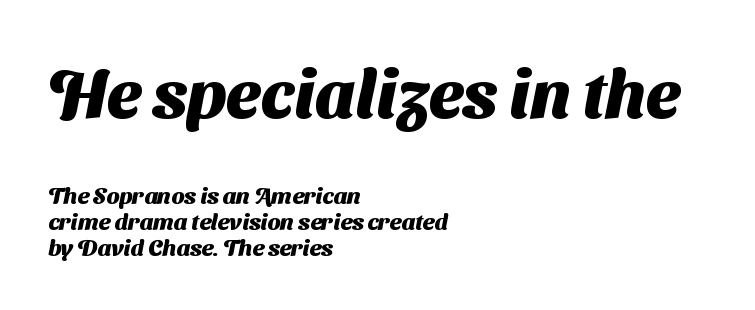
The passage shown stacks its lines with hardly any gap. In terms of letterform style, serifs are entirely absent. A full-strength bold gives these letters their thick strokes. Descenders hang freely into open space.
